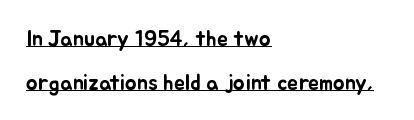
The image shows 22 px text type, upright; set left-aligned, loose line spacing (2.01x), normal letter spacing, underlined.
